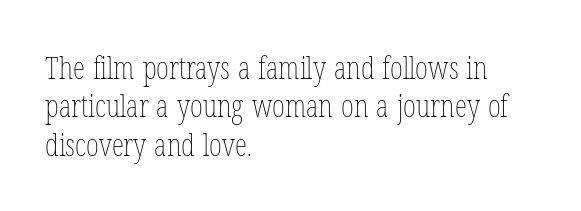
If you drew a ruler down the left edge, every line would touch it. These lines keep a tight, regular rhythm from letter to letter. Only glyphs here, with clear space below each row. Is the type heavy? It reads as light-to-regular instead. The letters stand upright; this is a roman face. A typesetter would call this proportional, since set widths differ per character.
